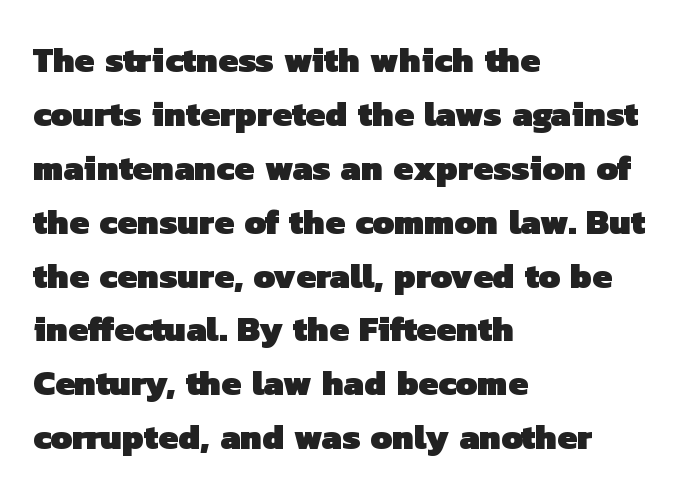
Each new line begins a customary step beneath the previous one. Words appear dense and cohesive because spacing is normal. Typographically, this falls in the sans-serif category. Stroke thickness is high; the sample reads as a true bold.
